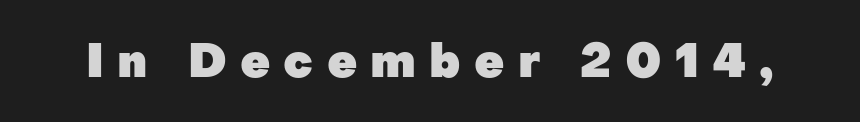
The image shows 47 px heavy sans-serif type, upright; set unusually wide letter spacing (+0.28 em), not underlined; low stroke contrast and a medium x-height.
